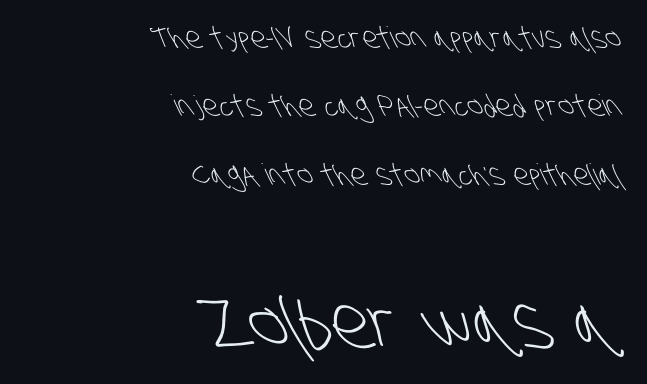
The later block is typeset at a bigger size than the earlier block. Reading down the block, your eye finds every line finishing at a fixed right position. Tracking here is standard; glyphs follow each other at the usual distance. Is this a fixed-width face? No — the glyphs have proportional, varying widths. Weight: in the light-to-regular range. Check where the strokes stop: nothing finishes them off — pure sans.
